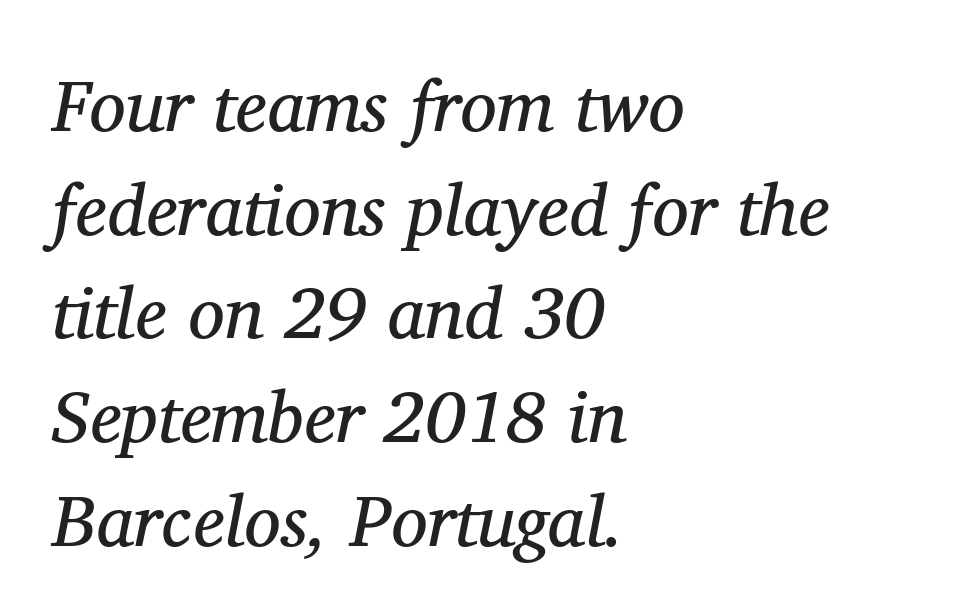
The image shows 73 px regular-weight serif type, italic (leaning right); set left-aligned, normal line spacing (1.42x), normal letter spacing, not underlined; medium stroke contrast and a medium x-height.
